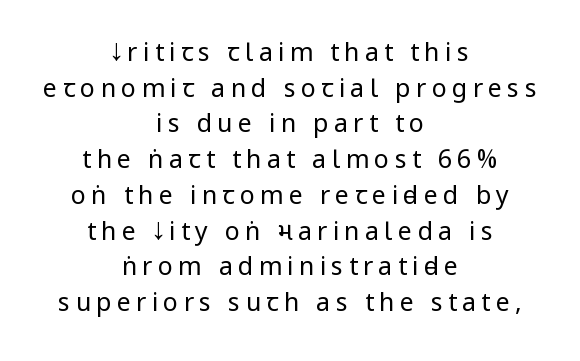
The image shows 25 px text type, upright; set centered, normal line spacing (1.43x), unusually wide letter spacing (+0.21 em), not underlined.
